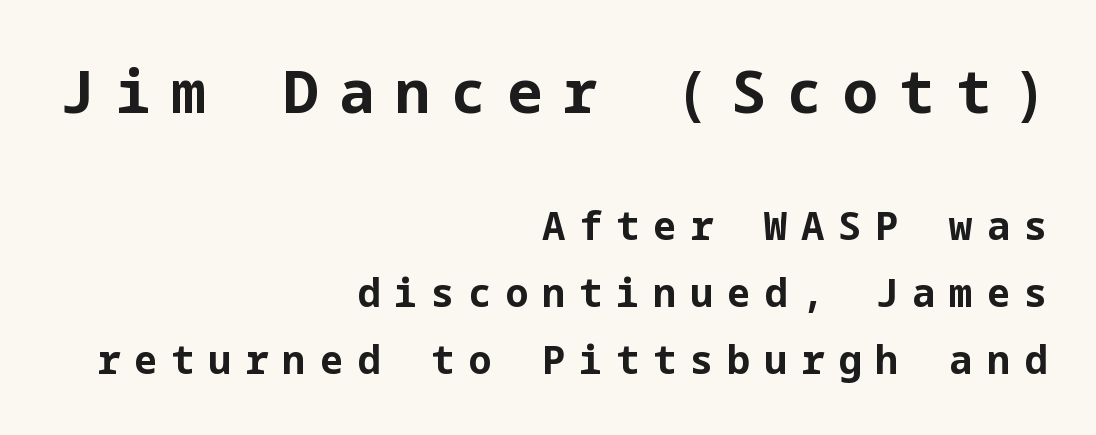
{"serif": "no", "italic": "no", "bold": "yes", "weight": "bold", "width": "normal", "stroke_contrast": "low", "x_height": "medium", "underline": "no", "align": "right", "line_spacing_ratio": 1.72, "letter_spacing": "wide", "letter_spacing_em": 0.35, "larger_block": "first", "size_ratio": 1.51, "glyph_px": 59}
